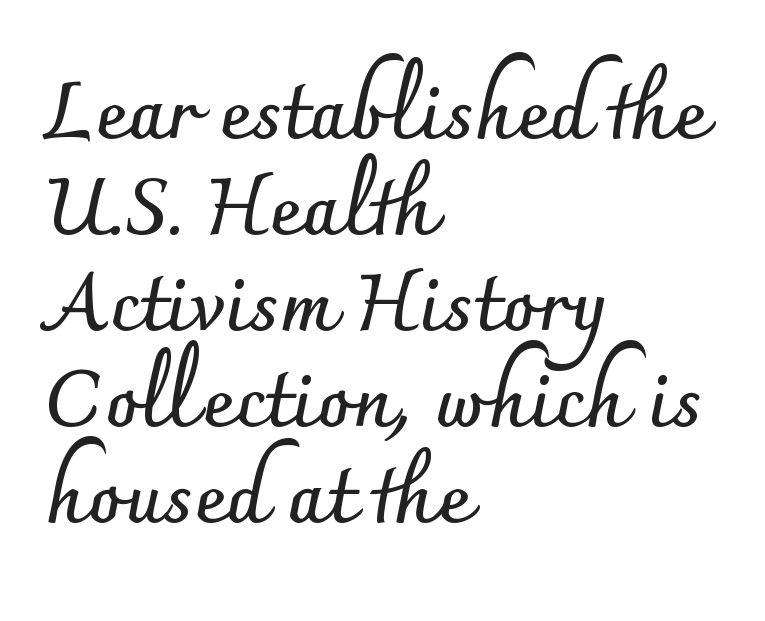
{"serif": "no", "bold": "yes", "weight": "semibold", "width": "normal", "stroke_contrast": "low", "x_height": "small", "monospaced": "no", "underline": "no", "align": "left", "line_spacing_ratio": 1.23, "letter_spacing": "normal", "letter_spacing_em": 0.0, "glyph_px": 78}
